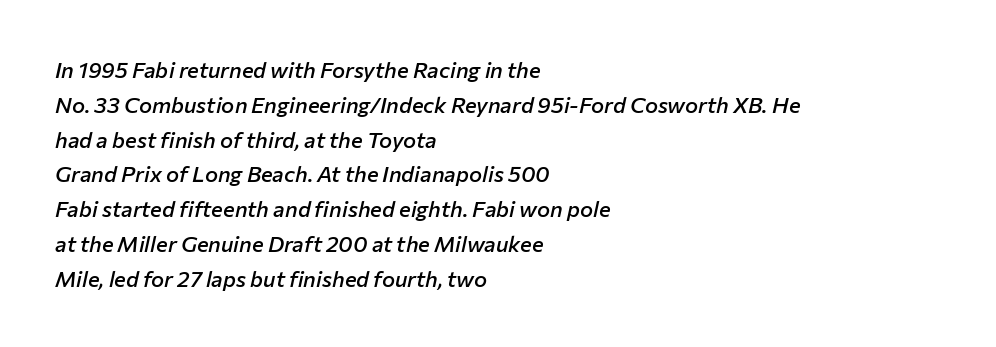
The image shows 22 px text type, italic (leaning right); set left-aligned, normal line spacing (1.58x), normal letter spacing, not underlined.
